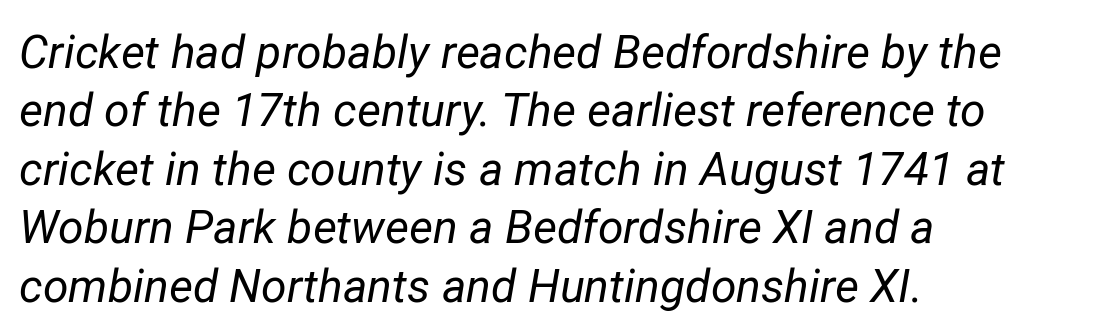
Style check: oblique. Letters have the restrained weight of plain body copy at most. Between one letter and the next there's only the usual sliver of space. Reading down the block, your eye returns to a fixed left position each line. Underlining? Definitely not there.
